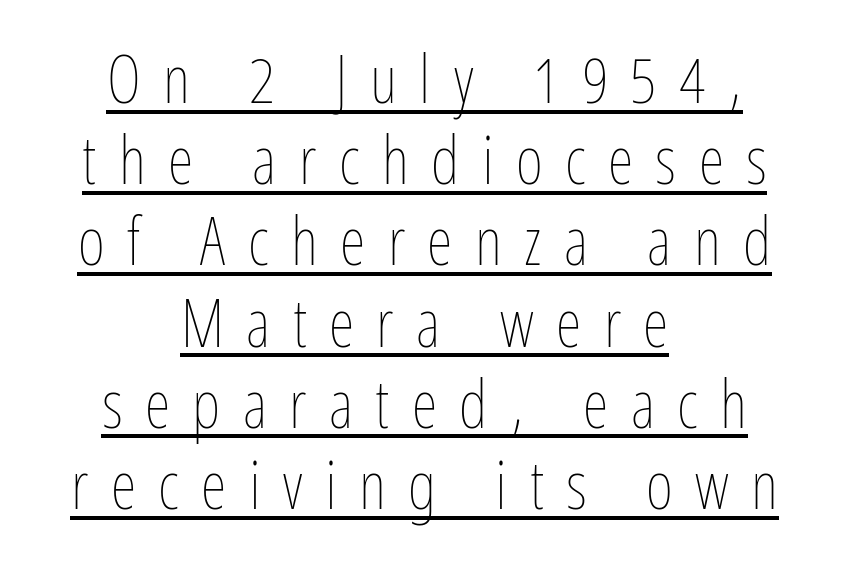
{"italic": "no", "bold": "no", "weight": "thin", "width": "condensed", "stroke_contrast": "low", "x_height": "medium", "monospaced": "no", "underline": "yes", "align": "center", "line_spacing_ratio": 1.23, "letter_spacing": "wide", "letter_spacing_em": 0.34, "glyph_px": 66}
